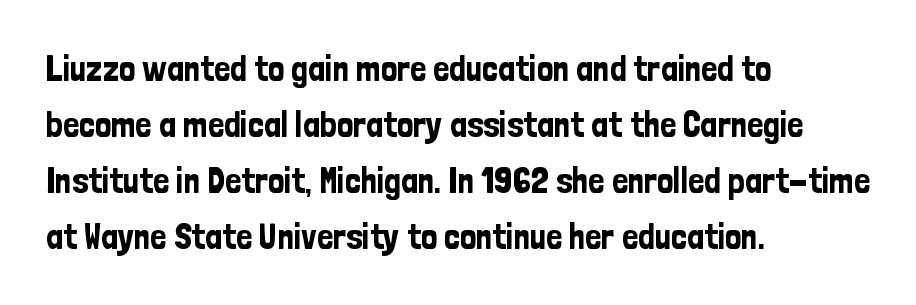
{"serif": "no", "italic": "no", "width": "condensed", "stroke_contrast": "low", "x_height": "medium", "monospaced": "no", "underline": "no", "align": "left", "line_spacing": "normal", "line_spacing_ratio": 1.56, "letter_spacing": "normal", "letter_spacing_em": 0.0, "glyph_px": 36}
